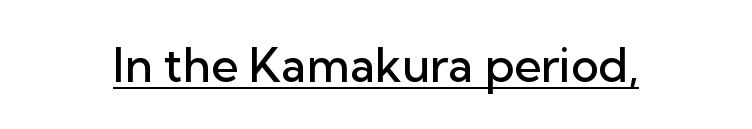
Q: Is the text bold? A: Semi-bold.
Q: Is the text italic (slanted)? A: No, it is upright.
Q: Is the typeface a serif or a sans-serif typeface? A: Sans-serif.
Q: Is the text underlined? A: Yes.
Q: Is the spacing between letters normal or unusually wide? A: Normal.
Q: Width (condensed, normal, or wide)? A: Normal.
Q: Stroke contrast? A: Low.
Q: x-height? A: Medium.
Q: Monospaced? A: No.
